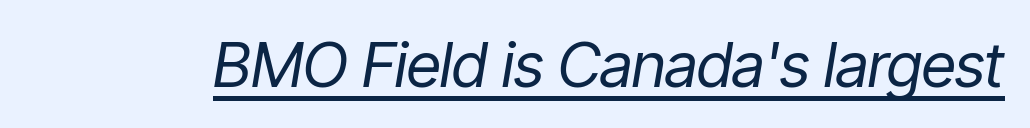
A typesetter would call this proportional, since set widths differ per character. No extra tracking has been applied to these lines. Notice how a bar underscores the lettering throughout. The whole block is typeset with a tilt. Weight class: somewhere from thin through regular.
